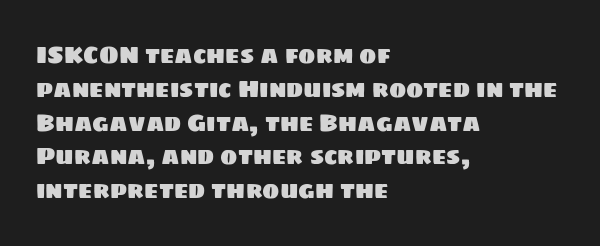
The image shows 23 px text type; set left-aligned, normal line spacing (1.47x), normal letter spacing, not underlined.
